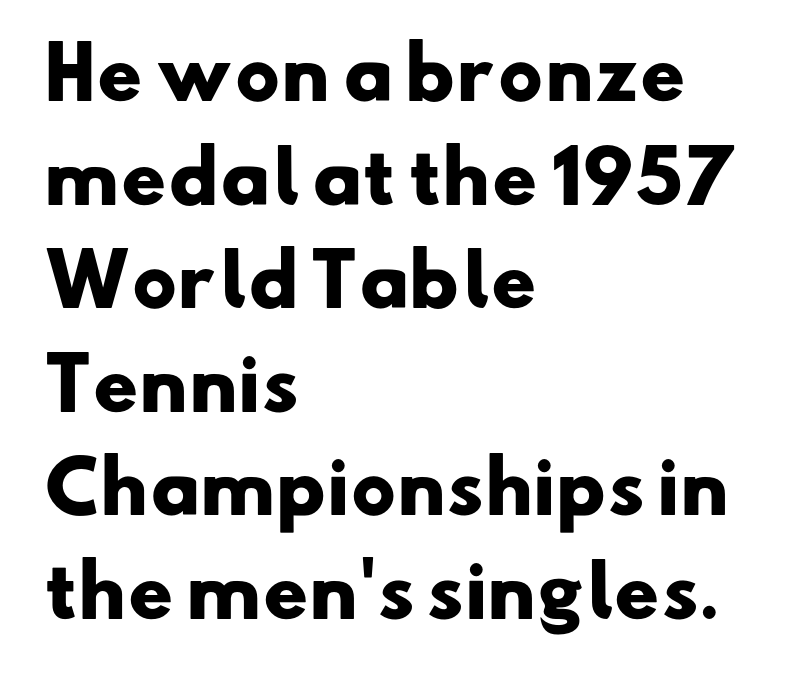
The image shows 70 px heavy, wide sans-serif type; set left-aligned, normal line spacing (1.48x), normal letter spacing, not underlined; low stroke contrast and a small x-height.
